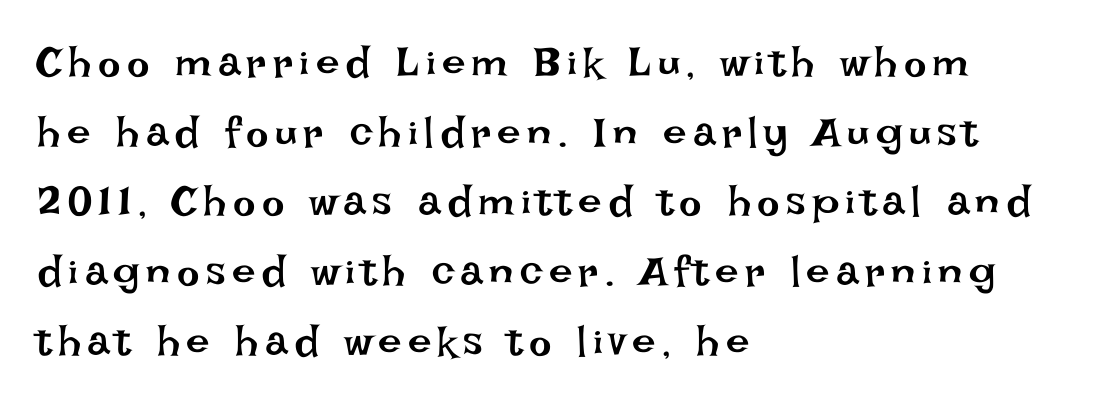
The image shows 42 px regular-weight type, upright; set left-aligned, normal line spacing (1.66x), not underlined; low stroke contrast and a large x-height.
